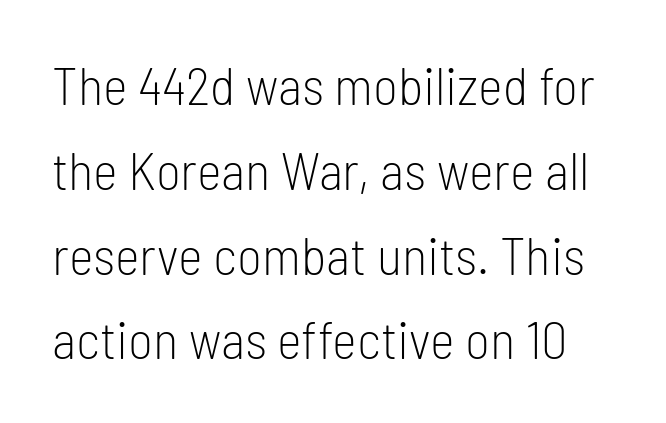
Q: Is the text bold? A: No.
Q: Is the text italic (slanted)? A: No, it is upright.
Q: Is the typeface a serif or a sans-serif typeface? A: Sans-serif.
Q: Is the text underlined? A: No.
Q: Is the spacing between letters normal or unusually wide? A: Normal.
Q: Is the spacing between lines tight, normal or loose? A: Normal.
Q: Width (condensed, normal, or wide)? A: Condensed.
Q: Stroke contrast? A: Low.
Q: x-height? A: Medium.
Q: Monospaced? A: No.
